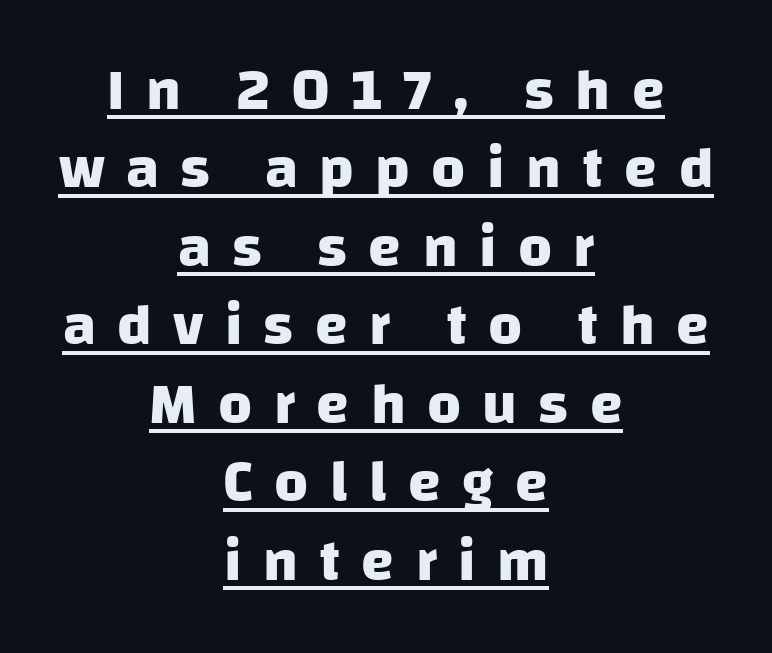
The passage shown is typeset with a sans-serif family. The tracking reads as deliberately expanded to a designer's eye. This sample has the flowing, uneven cadence of proportional lettering. Successive baselines arrive at the customary interval.
